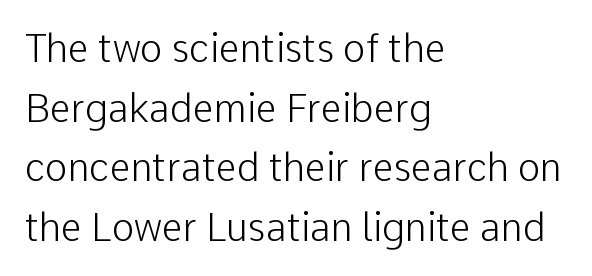
The face used here is proportionally spaced, like ordinary book or web type. The strokes are not fattened; the text isn't bold. The letterforms sit shoulder to shoulder at normal distance. Line beginnings align vertically; line endings do not. Italic: no, the glyphs are upright roman. Interline gaps are of average width in this sample.
